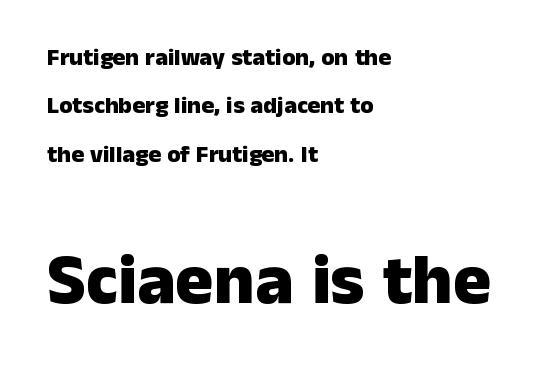
The image shows 71 px heavy sans-serif type, upright; set left-aligned, loose line spacing (2.02x), normal letter spacing, not underlined; the second (bottom) block is 2.96x larger; low stroke contrast and a medium x-height.
